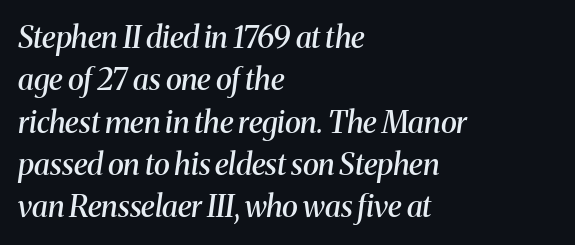
The glyphs are unaccompanied by any horizontal stroke below them. Typographic density is moderately raised because the face is semibold. These lines stack with their left ends in a neat column. Looking at the ascenders, they clearly lean. Look at the tracking — it's just the regular setting, nothing added. The designer went with a serif here, giving each stem small feet.
